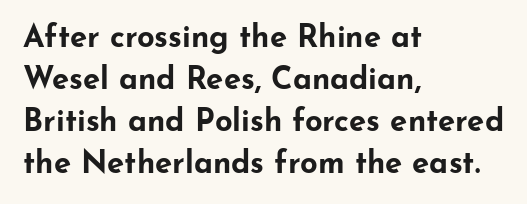
The image shows 31 px bold, wide sans-serif type, upright; set left-aligned, normal line spacing (1.35x), normal letter spacing, not underlined; low stroke contrast and a small x-height.
